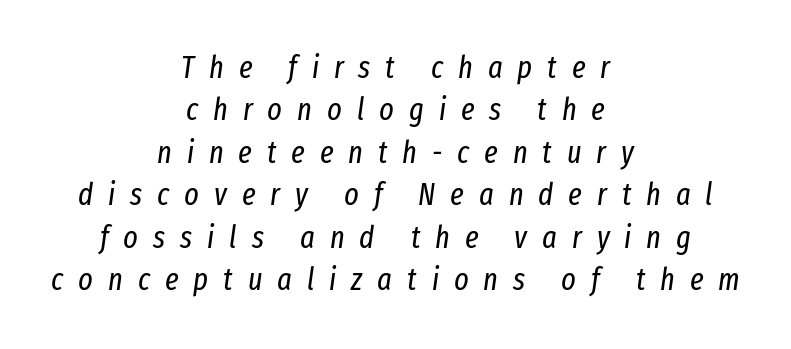
Q: Is the text bold? A: No.
Q: Is the text italic (slanted)? A: Yes, it leans right by about 8 degrees.
Q: Is the text underlined? A: No.
Q: How is the paragraph aligned? A: Centered.
Q: Is the spacing between letters normal or unusually wide? A: Unusually wide.
Q: Is the spacing between lines tight, normal or loose? A: Normal.
Q: Width (condensed, normal, or wide)? A: Condensed.
Q: Stroke contrast? A: Low.
Q: x-height? A: Medium.
Q: Monospaced? A: No.
